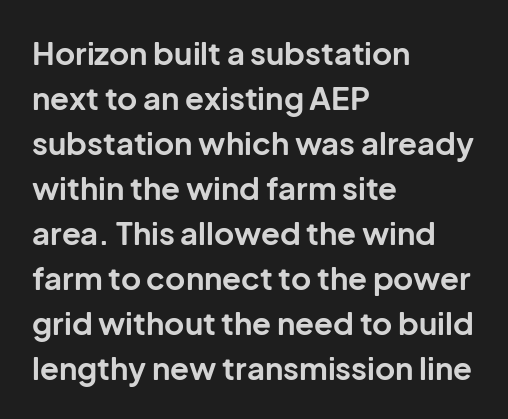
{"serif": "no", "italic": "no", "bold": "yes", "weight": "bold", "width": "normal", "stroke_contrast": "low", "x_height": "medium", "monospaced": "no", "underline": "no", "align": "left", "line_spacing": "normal", "line_spacing_ratio": 1.45, "letter_spacing": "normal", "letter_spacing_em": 0.0, "glyph_px": 31}
